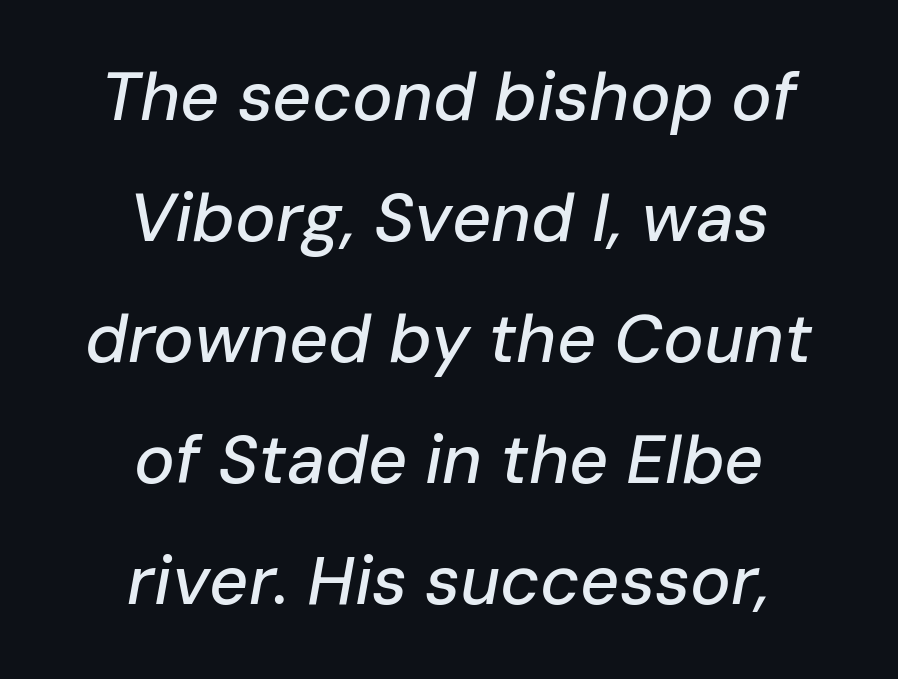
Q: Is the text italic (slanted)? A: Yes, it leans right by about 10 degrees.
Q: Is the text underlined? A: No.
Q: How is the paragraph aligned? A: Centered.
Q: Is the spacing between letters normal or unusually wide? A: Normal.
Q: Width (condensed, normal, or wide)? A: Normal.
Q: Stroke contrast? A: Low.
Q: x-height? A: Medium.
Q: Monospaced? A: No.
